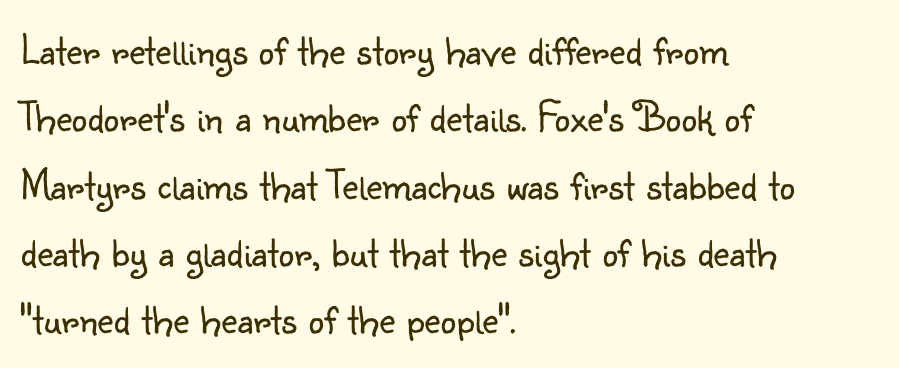
The image shows 44 px light sans-serif type, upright; set left-aligned, normal line spacing (1.53x), normal letter spacing, not underlined; low stroke contrast and a small x-height.
